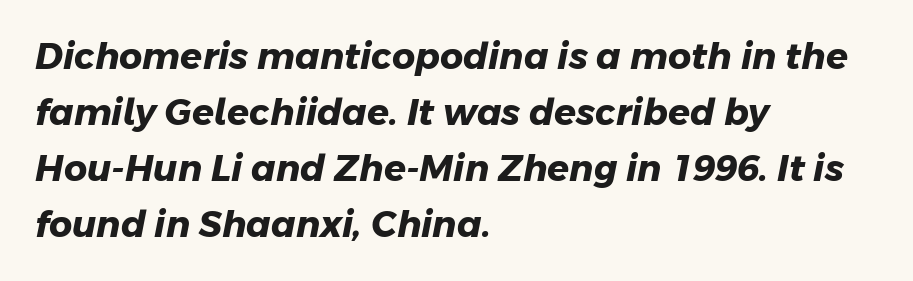
Q: Is the text bold? A: Yes.
Q: Is the typeface a serif or a sans-serif typeface? A: Sans-serif.
Q: Is the text underlined? A: No.
Q: How is the paragraph aligned? A: Left-aligned.
Q: Is the spacing between letters normal or unusually wide? A: Normal.
Q: Is the spacing between lines tight, normal or loose? A: Normal.
Q: Width (condensed, normal, or wide)? A: Normal.
Q: Stroke contrast? A: Low.
Q: x-height? A: Medium.
Q: Monospaced? A: No.
